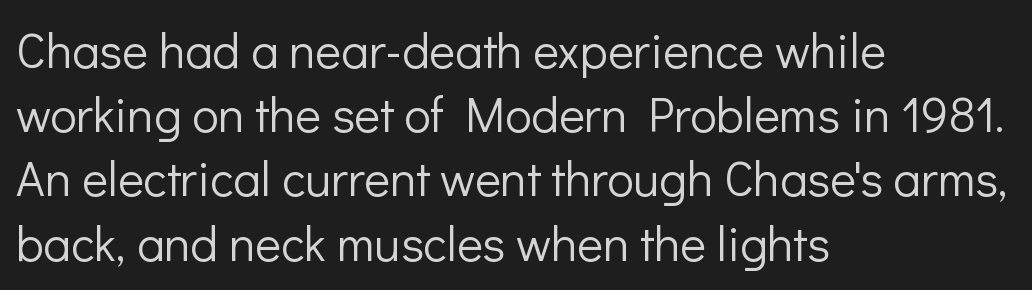
Q: Is the text bold? A: No.
Q: Is the text italic (slanted)? A: No, it is upright.
Q: Is the typeface a serif or a sans-serif typeface? A: Sans-serif.
Q: Is the text underlined? A: No.
Q: How is the paragraph aligned? A: Left-aligned.
Q: Is the spacing between letters normal or unusually wide? A: Normal.
Q: Is the spacing between lines tight, normal or loose? A: Normal.
Q: Width (condensed, normal, or wide)? A: Normal.
Q: Stroke contrast? A: Low.
Q: x-height? A: Medium.
Q: Monospaced? A: No.
